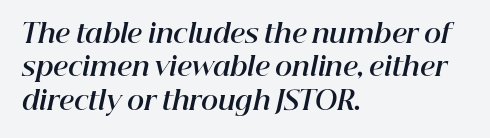
{"italic": "yes", "lean": "right", "slant_degrees": 12, "bold": "yes", "underline": "no", "align": "left", "line_spacing": "normal", "line_spacing_ratio": 1.28, "letter_spacing": "normal", "letter_spacing_em": 0.0, "glyph_px": 26}
